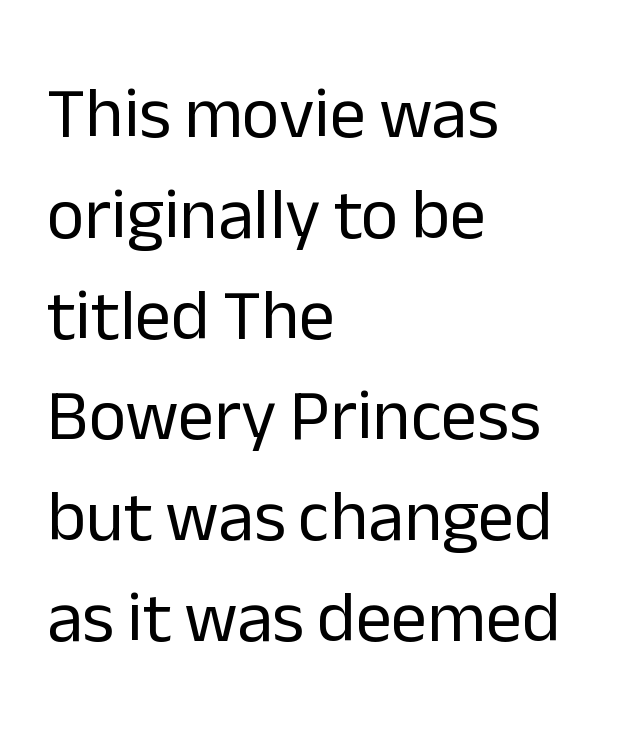
{"serif": "no", "italic": "no", "bold": "no", "weight": "regular", "width": "normal", "stroke_contrast": "low", "x_height": "medium", "monospaced": "no", "underline": "no", "align": "left", "line_spacing": "normal", "line_spacing_ratio": 1.4, "letter_spacing": "normal", "letter_spacing_em": 0.0, "glyph_px": 72}
